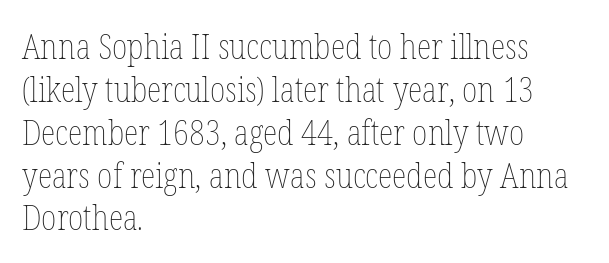
The letters stand straight up with perfectly vertical stems. The glyphs are unaccompanied by any horizontal stroke below them. Note the varied advance widths — an 'i' is clearly narrower than an 'm'. What's the leading like? Ordinary, nothing unusual. Reading down the block, your eye returns to a fixed left position each line.
